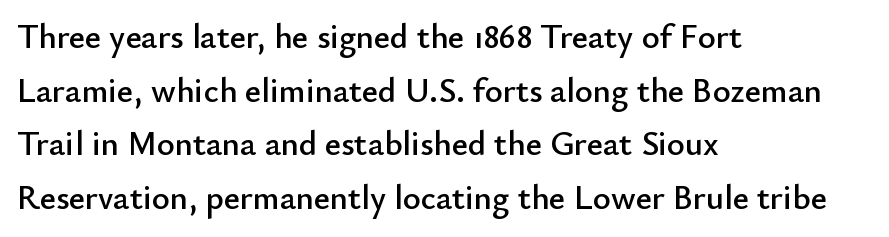
The image shows 34 px sans-serif type, upright; set left-aligned, normal line spacing (1.58x), normal letter spacing, not underlined; low stroke contrast and a small x-height.
